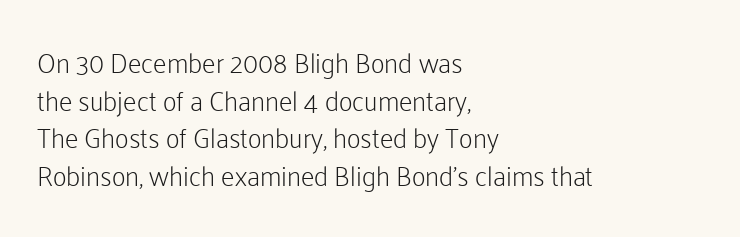
Notice how the stems are strictly vertical — no italics here. A bare baseline throughout the passage. Inter-character spacing is left at the font's built-in metrics. Vertical spacing — default. The ragged edge is on the right, which tells us the setting is flush left. The font sits on the lighter half of the weight spectrum, regular included.
